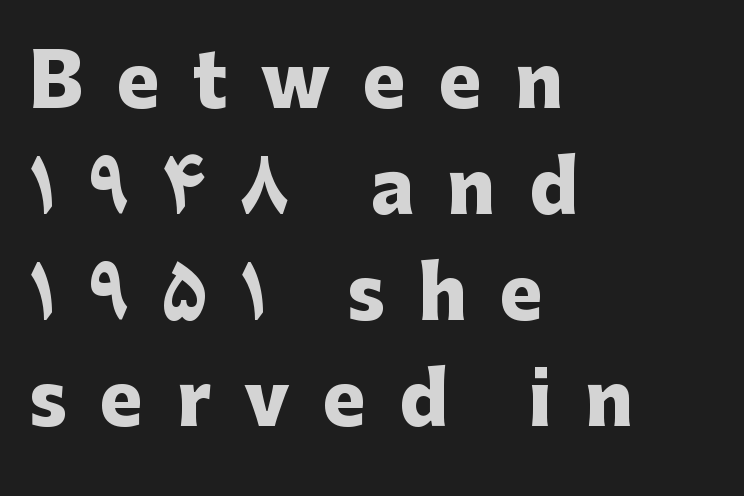
Successive baselines arrive at the customary interval. Between one letter and the next there's a generous, obvious gap. Strokes here are thick enough to call this a true bold. Do the characters align in a grid? No, the font is proportional.
